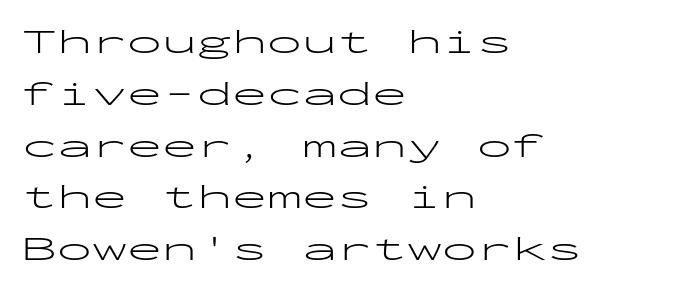
Words appear dense and cohesive because spacing is normal. Does the leading feel generous? No, just average. Nothing sits at the stroke ends, so this counts as sans-serif. Clear beneath every line of the passage. The rendering uses typewriter-style spacing with identical character cells.
